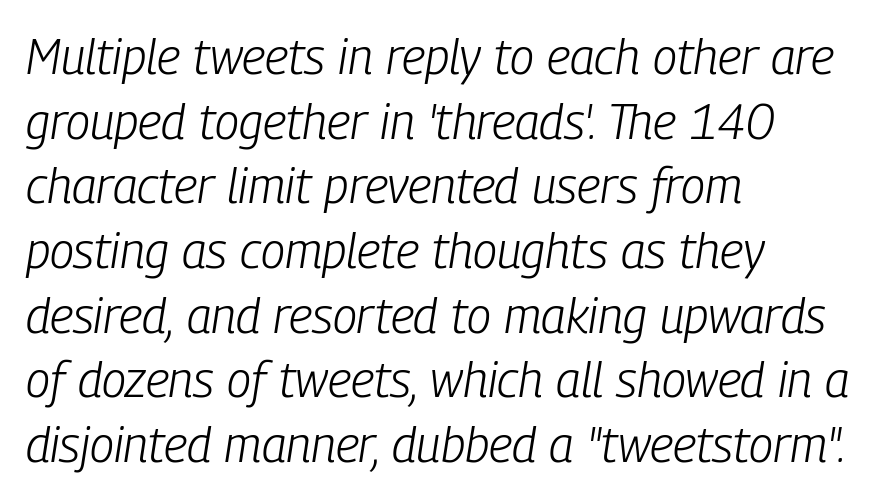
{"italic": "yes", "lean": "right", "slant_degrees": 9, "bold": "no", "weight": "light", "width": "condensed", "stroke_contrast": "low", "x_height": "medium", "monospaced": "no", "underline": "no", "align": "left", "line_spacing": "normal", "line_spacing_ratio": 1.32, "letter_spacing": "normal", "letter_spacing_em": 0.0, "glyph_px": 49}
